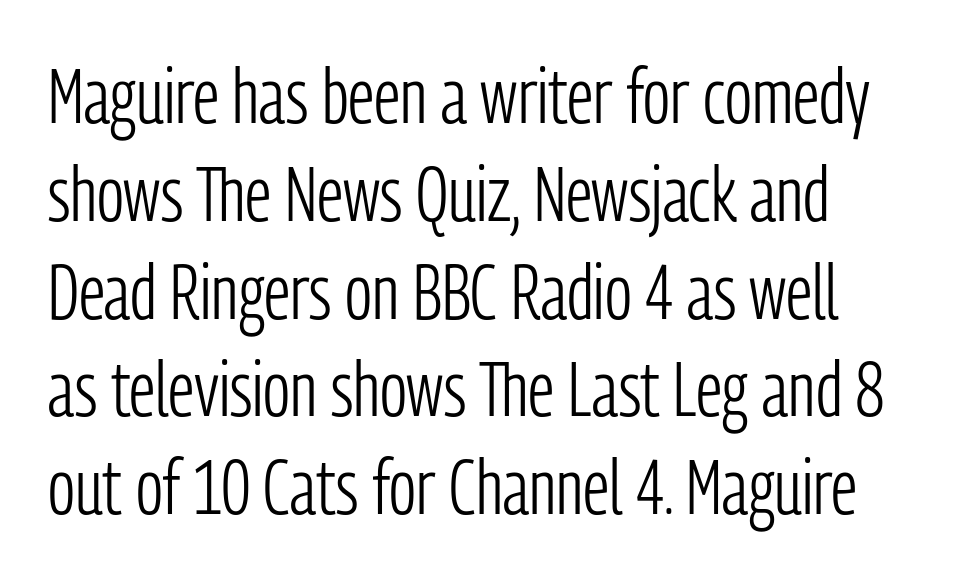
{"serif": "no", "italic": "no", "bold": "no", "weight": "light", "width": "condensed", "stroke_contrast": "low", "x_height": "medium", "monospaced": "no", "underline": "no", "align": "left", "line_spacing": "normal", "line_spacing_ratio": 1.27, "letter_spacing": "normal", "letter_spacing_em": 0.0, "glyph_px": 77}
